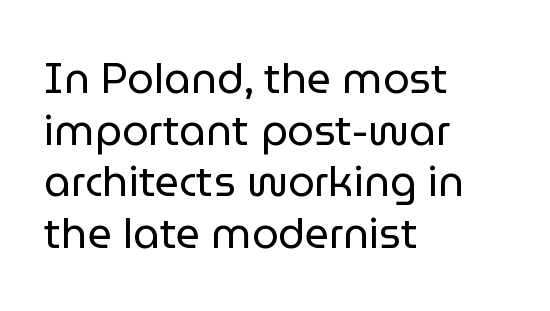
{"serif": "no", "italic": "no", "bold": "no", "weight": "regular", "width": "normal", "stroke_contrast": "low", "x_height": "medium", "monospaced": "no", "underline": "no", "align": "left", "line_spacing_ratio": 1.23, "letter_spacing": "normal", "letter_spacing_em": 0.0, "glyph_px": 42}
